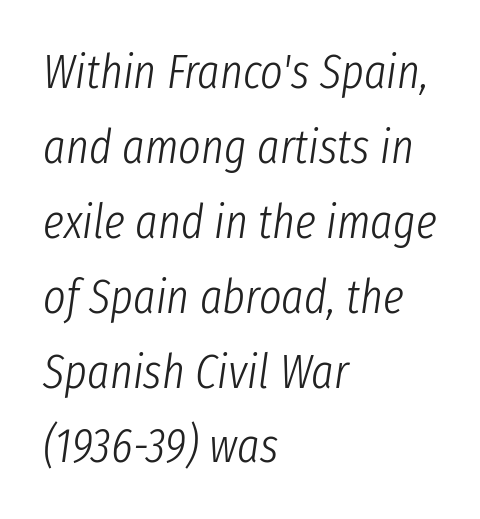
Evenly set lines give the paragraph a standard silhouette. The lines are quadded left. Nobody drew a line under any word here. The letters sit at their default tracking, neither squeezed nor spread. Slant detected: the letters are inclined. The face used here is proportionally spaced, like ordinary book or web type.
